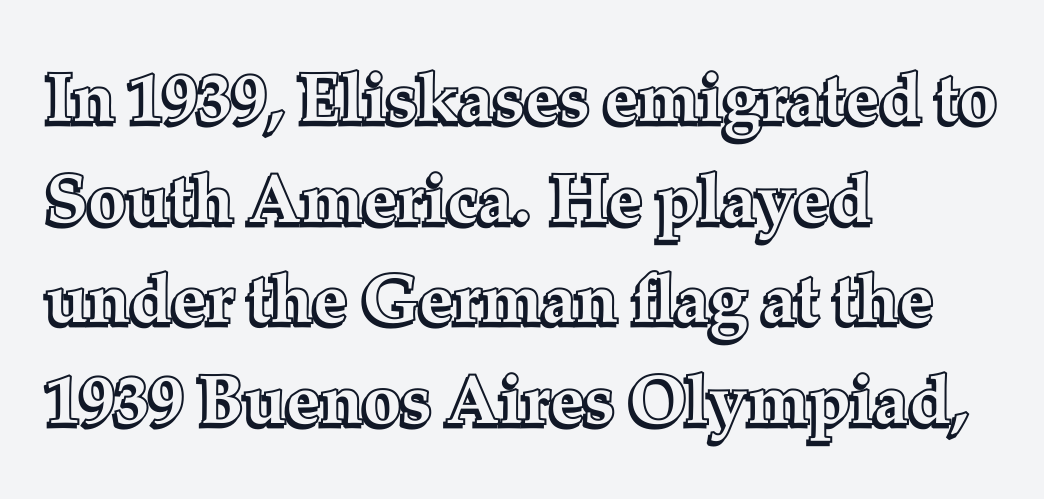
{"italic": "no", "width": "normal", "x_height": "medium", "monospaced": "no", "underline": "no", "align": "left", "line_spacing": "normal", "line_spacing_ratio": 1.46, "letter_spacing": "normal", "letter_spacing_em": 0.0, "glyph_px": 69}
